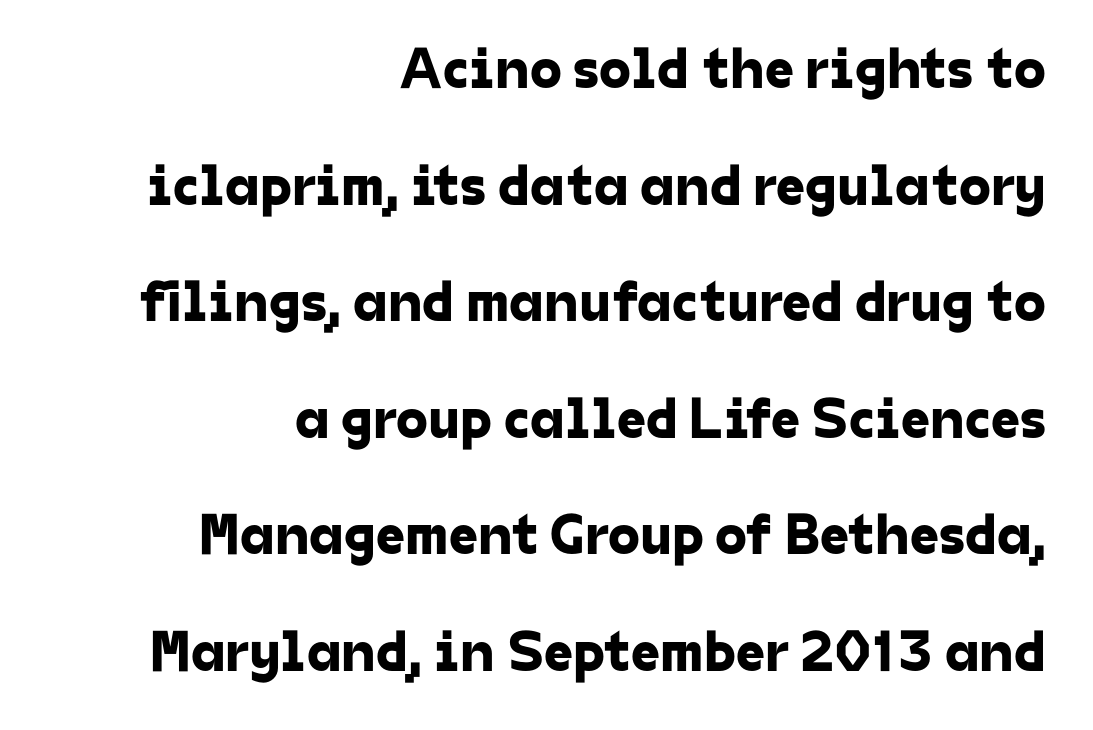
The zone under the glyphs is completely vacant. Compared with a flush-left layout, this one pins lines to the opposite, right side. You could fit nearly another row in the gap between these rows. Tracking here is standard; glyphs follow each other at the usual distance. Grotesque or geometric, the face here clearly has no serifs. The face used here is proportionally spaced, like ordinary book or web type.
